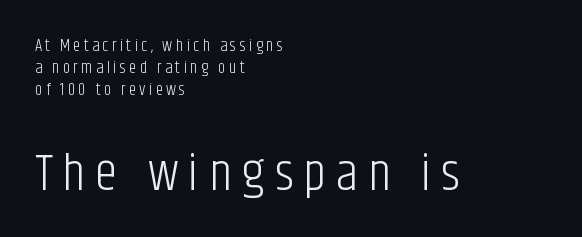
The specimen reads as upright at a glance. The designer gave the closing block more size than the opening block. Descender tails drop into unmarked territory. All the whitespace from short lines collects on the right. The block of text has a typical density, with ordinary space between rows. You could not count columns in this text — the font is proportionally spaced.
